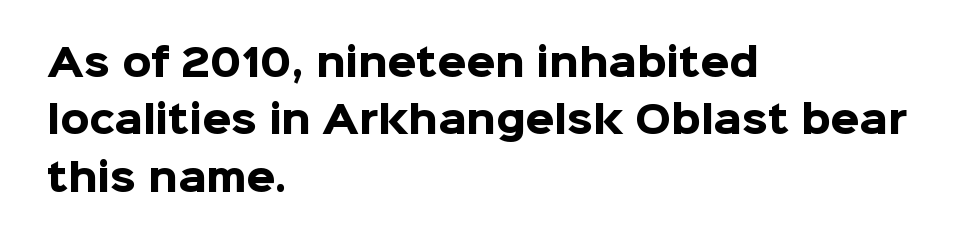
Q: Is the text bold? A: Yes.
Q: Is the text italic (slanted)? A: No, it is upright.
Q: Is the typeface a serif or a sans-serif typeface? A: Sans-serif.
Q: Is the text underlined? A: No.
Q: How is the paragraph aligned? A: Left-aligned.
Q: Is the spacing between letters normal or unusually wide? A: Normal.
Q: Is the spacing between lines tight, normal or loose? A: Normal.
Q: Width (condensed, normal, or wide)? A: Normal.
Q: Stroke contrast? A: Low.
Q: x-height? A: Medium.
Q: Monospaced? A: No.
